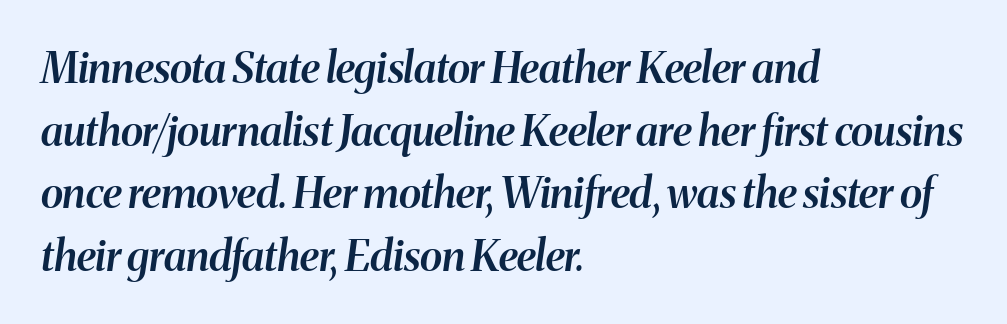
{"italic": "yes", "lean": "right", "slant_degrees": 8, "bold": "semi", "weight": "semibold", "width": "normal", "stroke_contrast": "medium", "x_height": "medium", "monospaced": "no", "underline": "no", "align": "left", "line_spacing": "normal", "line_spacing_ratio": 1.49, "letter_spacing": "normal", "letter_spacing_em": 0.0, "glyph_px": 42}
